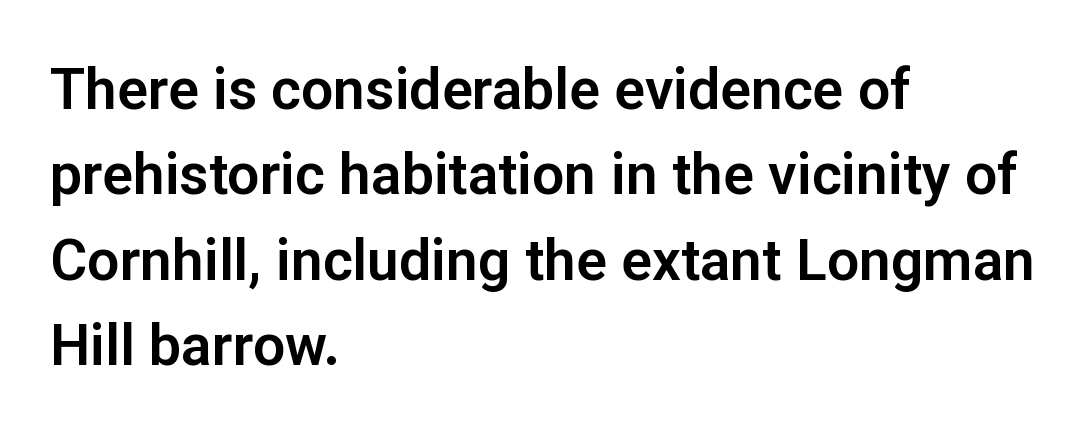
{"serif": "no", "italic": "no", "width": "normal", "stroke_contrast": "low", "x_height": "medium", "monospaced": "no", "underline": "no", "align": "left", "line_spacing": "normal", "line_spacing_ratio": 1.5, "letter_spacing": "normal", "letter_spacing_em": 0.0, "glyph_px": 57}
